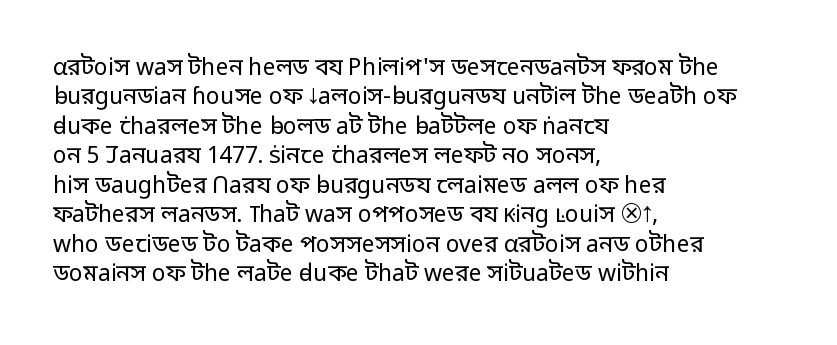
It's the straight-up-and-down kind of type. The face used here is rendered with its standard letterfit. The setting favours the left margin, as ordinary paragraphs usually do. This is not heavy type; no bold has been used. Interline gaps are of average width in this sample.
